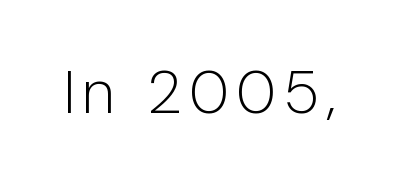
The image shows 61 px light sans-serif type, upright; set not underlined; low stroke contrast and a medium x-height.
